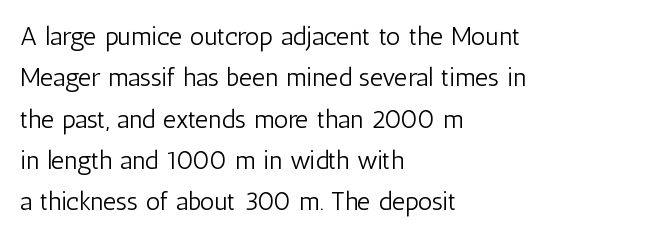
Each stroke keeps to a modest, everyday thickness or less. Whoever set this chose a conventional vertical rhythm. Caption: multi-line text, flush left, ragged right. Underlining? Definitely not there.
